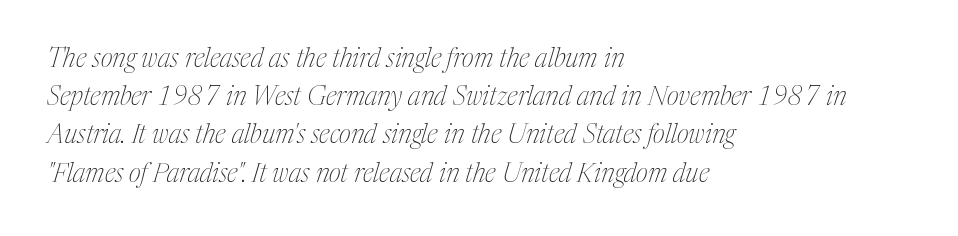
{"italic": "yes", "lean": "right", "slant_degrees": 17, "bold": "no", "underline": "no", "align": "left", "line_spacing": "normal", "line_spacing_ratio": 1.47, "letter_spacing": "normal", "letter_spacing_em": 0.0, "glyph_px": 26}
